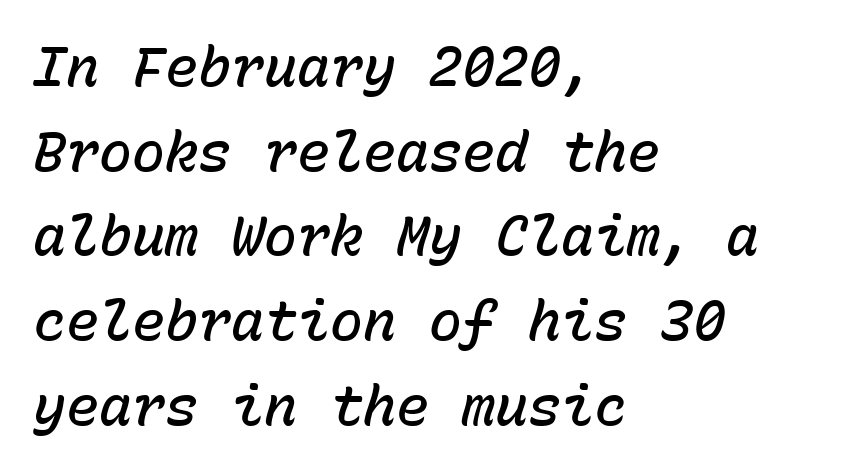
The image shows 55 px semibold type, italic (leaning right), monospaced; set left-aligned, normal line spacing (1.54x), normal letter spacing, not underlined; low stroke contrast and a medium x-height.
